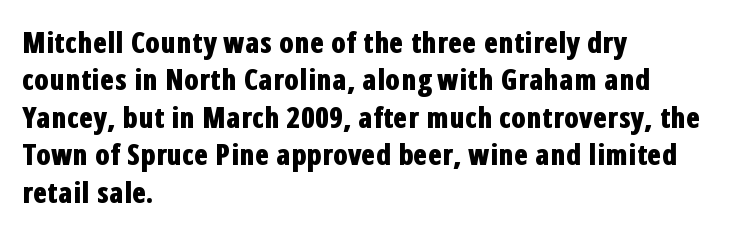
Regarding leading, the lines here are spaced in the standard way. Character widths vary here, with narrow letters taking less room than wide ones. The words here are not underlined. Nothing sits at the stroke ends, so this counts as sans-serif.
